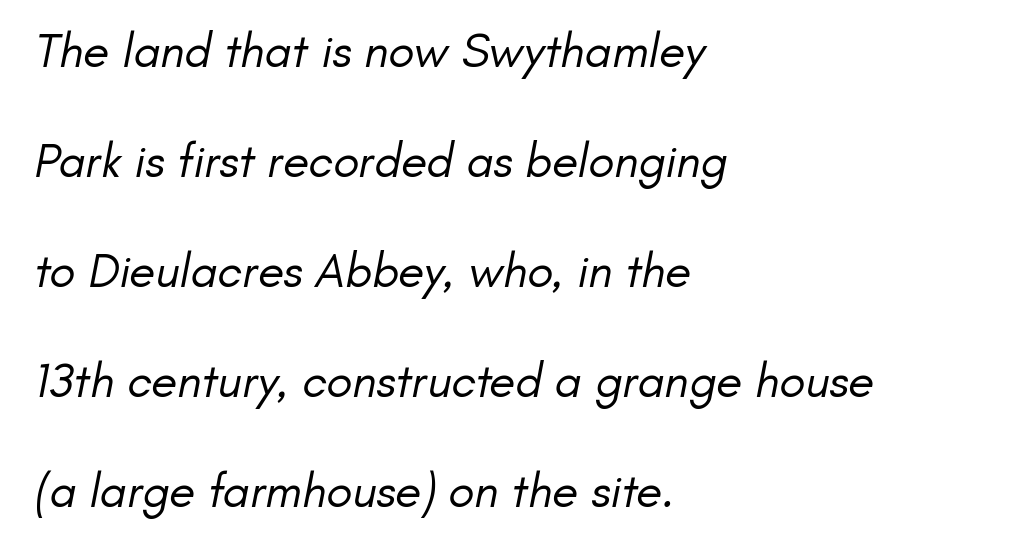
The image shows 48 px regular-weight sans-serif type; set left-aligned, loose line spacing (2.29x), normal letter spacing, not underlined; low stroke contrast and a small x-height.
